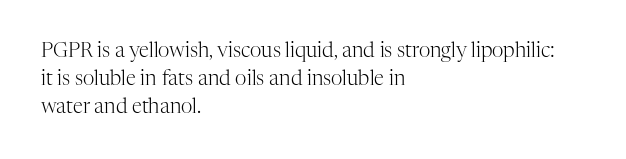
A roman cut, with each character standing at attention. Compared with a centered layout, this one pins lines to the left instead. Evenly set lines give the paragraph a standard silhouette. Heft: none added — not bold. The baseline area is clear.
